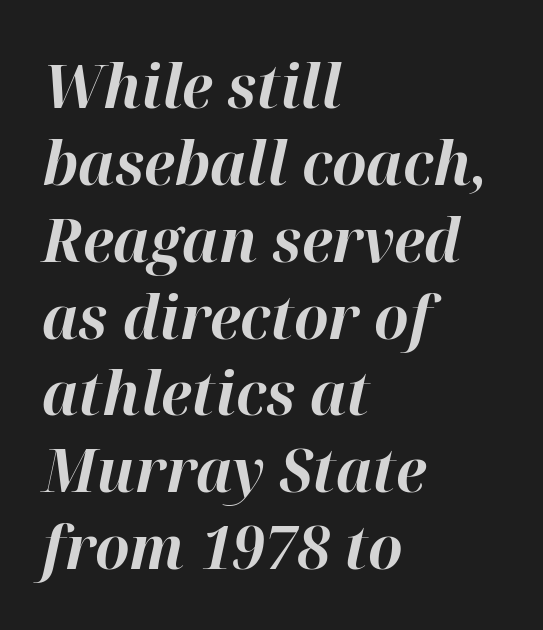
Q: Is the text bold? A: Yes.
Q: Is the text italic (slanted)? A: Yes, it leans right by about 12 degrees.
Q: Is the text underlined? A: No.
Q: How is the paragraph aligned? A: Left-aligned.
Q: Is the spacing between letters normal or unusually wide? A: Normal.
Q: Is the spacing between lines tight, normal or loose? A: Normal.
Q: Width (condensed, normal, or wide)? A: Normal.
Q: Stroke contrast? A: High.
Q: x-height? A: Medium.
Q: Monospaced? A: No.
